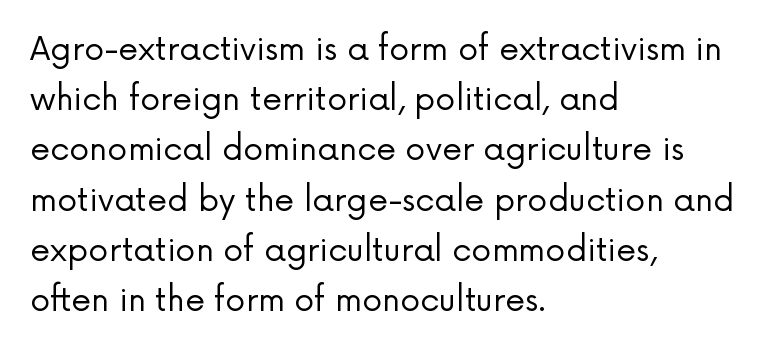
Caption: face not bold, strokes unweighted. Any mark beneath the type? The region is blank. In terms of letterform style, serifs are entirely absent. The typography opts for an upright posture over an oblique one. The ragged edge is on the right, which tells us the setting is flush left. The horizontal fit of the characters is conventional and even.
